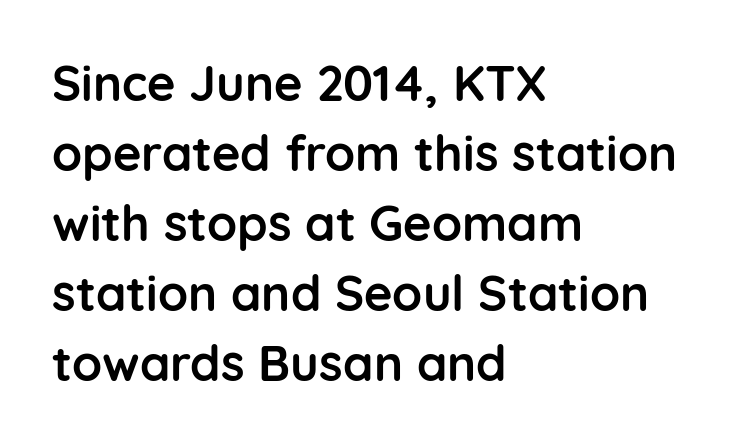
Q: Is the text bold? A: Yes.
Q: Is the text italic (slanted)? A: No, it is upright.
Q: Is the typeface a serif or a sans-serif typeface? A: Sans-serif.
Q: Is the text underlined? A: No.
Q: How is the paragraph aligned? A: Left-aligned.
Q: Is the spacing between letters normal or unusually wide? A: Normal.
Q: Is the spacing between lines tight, normal or loose? A: Normal.
Q: Width (condensed, normal, or wide)? A: Normal.
Q: Stroke contrast? A: Low.
Q: x-height? A: Medium.
Q: Monospaced? A: No.
